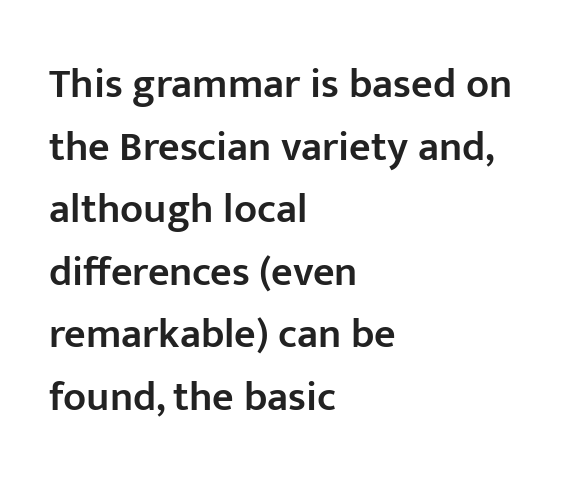
The image shows 42 px semibold sans-serif type, upright; set left-aligned, normal line spacing (1.49x), normal letter spacing, not underlined; low stroke contrast and a medium x-height.
